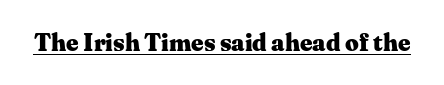
Q: Is the text bold? A: Yes.
Q: Is the text italic (slanted)? A: No, it is upright.
Q: Is the text underlined? A: Yes.
Q: Is the spacing between letters normal or unusually wide? A: Normal.
